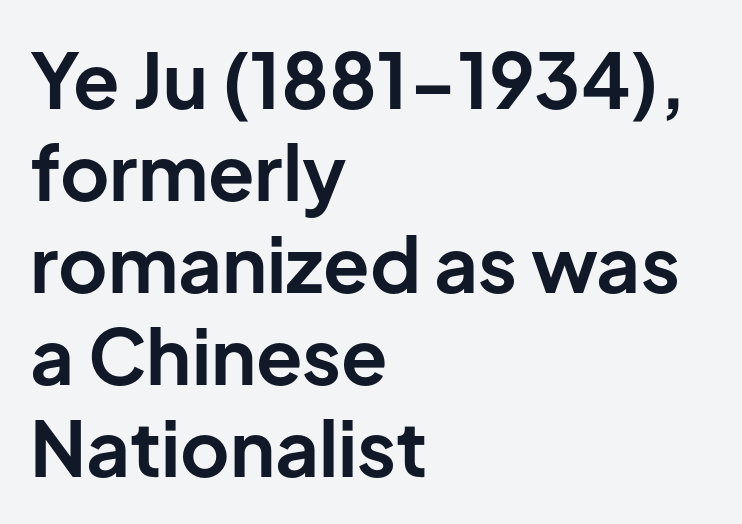
The image shows 76 px bold sans-serif type, upright; set left-aligned, line spacing 1.21x, normal letter spacing, not underlined; low stroke contrast and a medium x-height.
